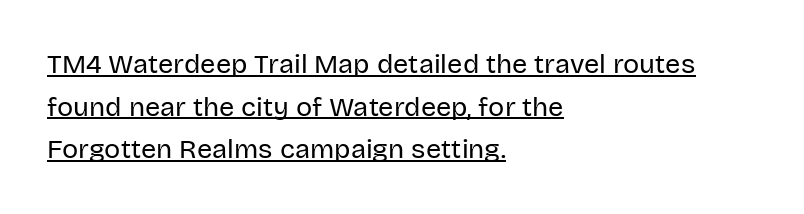
{"italic": "no", "bold": "no", "underline": "yes", "align": "left", "line_spacing": "normal", "line_spacing_ratio": 1.58, "letter_spacing": "normal", "letter_spacing_em": 0.0, "glyph_px": 27}
